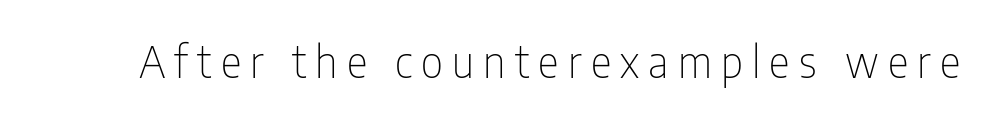
The image shows 44 px thin, condensed sans-serif type, upright; set unusually wide letter spacing (+0.21 em), not underlined; low stroke contrast and a medium x-height.
